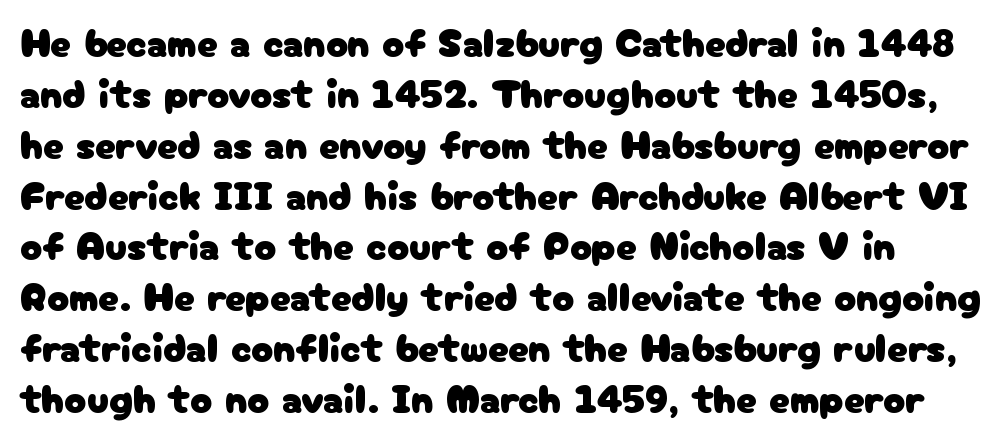
Quick note: underline off. Ordinary non-slanted type is in use. Do the characters align in a grid? No, the font is proportional. The tracking reads as untouched default to a designer's eye. A sans-serif font was chosen for this passage.
